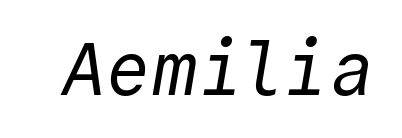
The image shows 74 px regular-weight sans-serif type, monospaced; set normal letter spacing, not underlined; a medium x-height.
